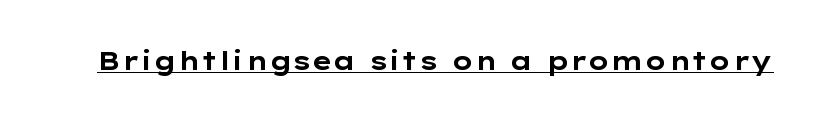
The face used here appears with an underline applied. Nope, not italic — everything's standing straight. This is heavy type, rendered in bold. Nobody touched the tracking dial on this one.
